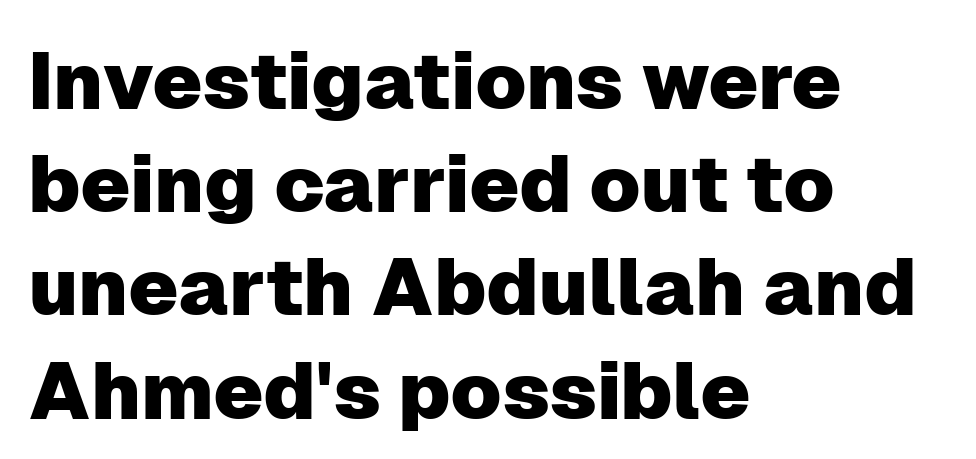
This sample has the flowing, uneven cadence of proportional lettering. A classic flush-left, rag-right setting is used for this passage. Type without underlining. Interline gaps are of average width in this sample. The letterforms sit shoulder to shoulder at normal distance. This is sans-serif lettering, the kind often seen on screens and signage.
